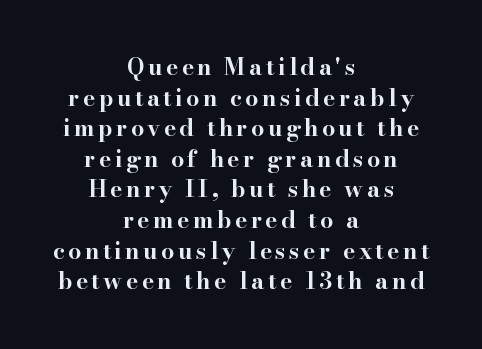
Q: Is the text bold? A: Yes.
Q: Is the text italic (slanted)? A: No, it is upright.
Q: Is the text underlined? A: No.
Q: How is the paragraph aligned? A: Centered.
Q: Is the spacing between lines tight, normal or loose? A: Normal.
